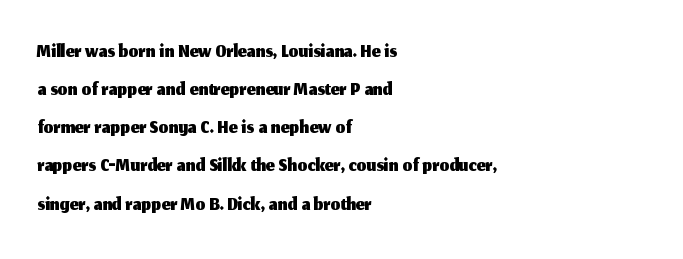
Q: Is the text italic (slanted)? A: No, it is upright.
Q: Is the typeface a serif or a sans-serif typeface? A: Sans-serif.
Q: Is the text underlined? A: No.
Q: How is the paragraph aligned? A: Left-aligned.
Q: Is the spacing between letters normal or unusually wide? A: Normal.
Q: Width (condensed, normal, or wide)? A: Normal.
Q: Stroke contrast? A: Medium.
Q: x-height? A: Medium.
Q: Monospaced? A: No.
